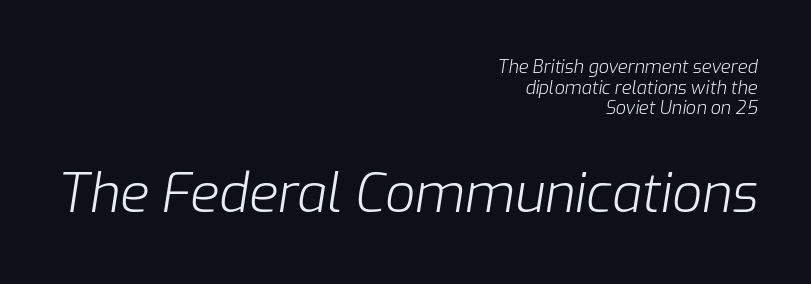
{"italic": "yes", "lean": "right", "slant_degrees": 9, "bold": "no", "weight": "light", "width": "normal", "stroke_contrast": "low", "x_height": "medium", "monospaced": "no", "underline": "no", "align": "right", "line_spacing": "tight", "line_spacing_ratio": 1.14, "letter_spacing": "normal", "letter_spacing_em": 0.0, "larger_block": "second", "size_ratio": 2.94, "glyph_px": 53}
